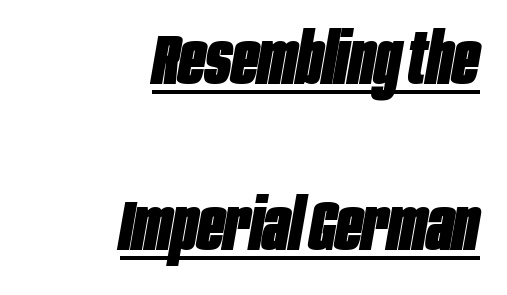
The image shows 70 px heavy, condensed type, italic (leaning right); set right-aligned, loose line spacing (2.37x), normal letter spacing, underlined; low stroke contrast and a large x-height.
